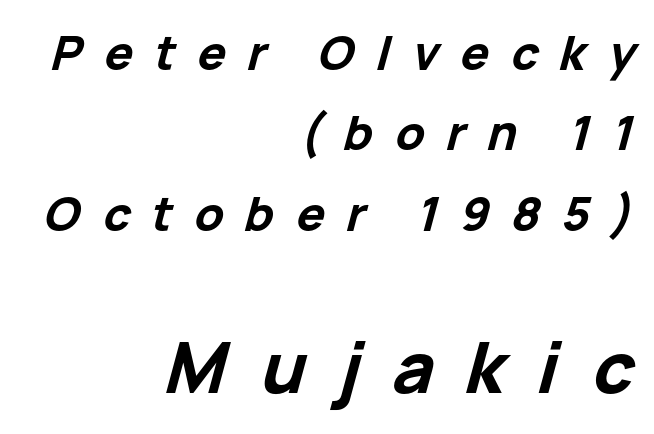
{"italic": "yes", "lean": "right", "slant_degrees": 15, "bold": "yes", "weight": "bold", "width": "normal", "stroke_contrast": "low", "x_height": "medium", "monospaced": "no", "underline": "no", "align": "right", "line_spacing_ratio": 1.71, "letter_spacing": "wide", "letter_spacing_em": 0.46, "larger_block": "second", "size_ratio": 1.51, "glyph_px": 71}
